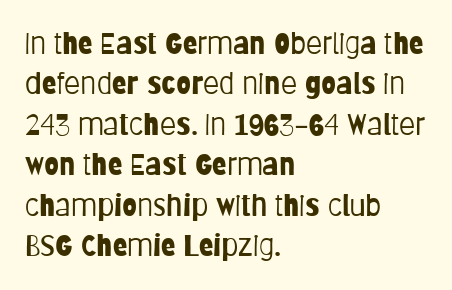
Does the leading feel generous? No, just average. Spacing verdict: proportional, widths tailored to each character. The designer went with a sans here, leaving each stem footless. Glance below the letters and you will spot only blank space.
